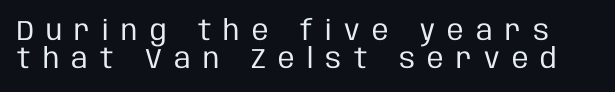
Q: Is the text bold? A: No.
Q: Is the text italic (slanted)? A: No, it is upright.
Q: Is the typeface a serif or a sans-serif typeface? A: Sans-serif.
Q: Is the text underlined? A: No.
Q: Is the spacing between letters normal or unusually wide? A: Unusually wide.
Q: Is the spacing between lines tight, normal or loose? A: Tight.
Q: Width (condensed, normal, or wide)? A: Condensed.
Q: Stroke contrast? A: Low.
Q: x-height? A: Large.
Q: Monospaced? A: No.
